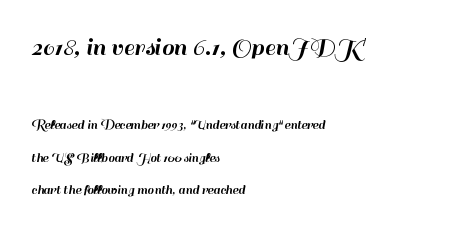
Is there much room between lines? Yes — plenty of vertical air separates them. Reading down the block, your eye returns to a fixed left position each line. Decoration check: the copy has no underline. The face used here appears at its bigger size in the upper chunk. Words appear dense and cohesive because spacing is normal.
